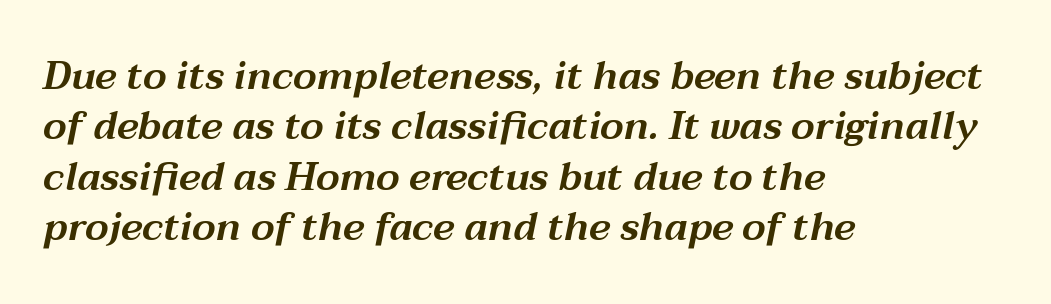
All the whitespace from short lines collects on the right. The designer left line spacing at the default. Is the type slanted? Yes — the strokes lean at a clear angle. Each letter keeps its own natural width here, so spacing adapts to shape.
